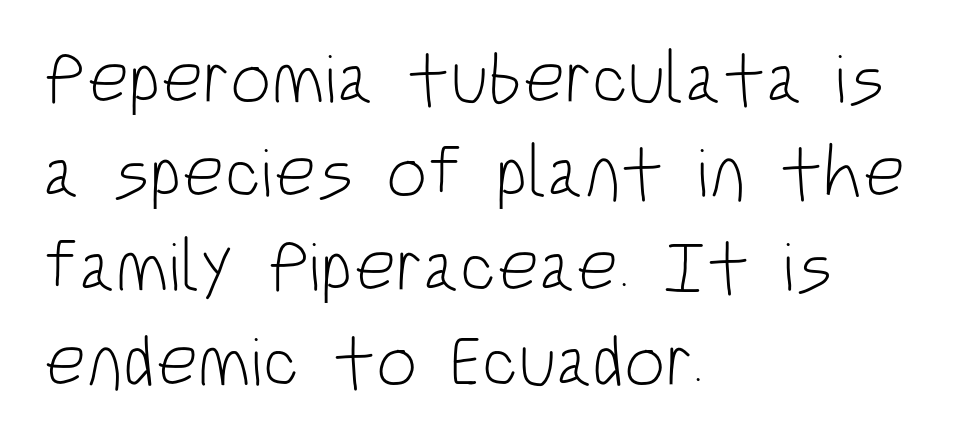
The image shows 73 px light, condensed sans-serif type, upright; set left-aligned, normal line spacing (1.29x), normal letter spacing, not underlined; low stroke contrast and a large x-height.
